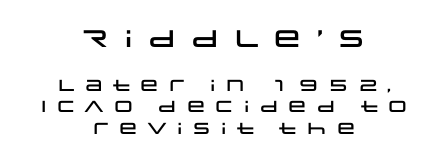
The passage shown begins with its larger block and ends with its smaller one. This rendering widens character spacing well past its baseline value. The string is rendered with underlining switched off. The lines in this sample share a center point and differ in where they start and stop. One glance says typical: line gaps are just what's usual.
